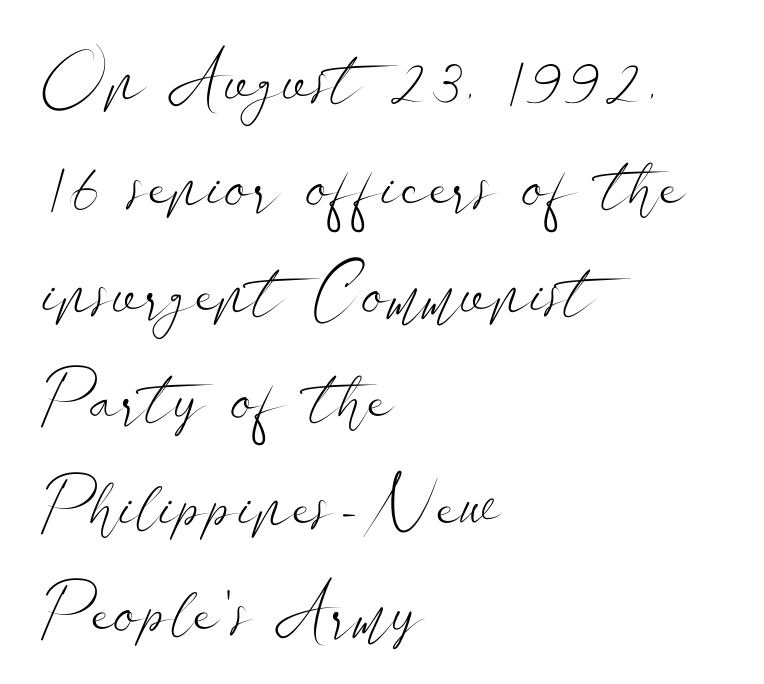
Is this a fixed-width face? No — the glyphs have proportional, varying widths. Short and long lines alike share a common starting point at left. The letterforms sit shoulder to shoulder at normal distance. Look at the bottom of the vertical strokes: they stop flat, with no serifs.
